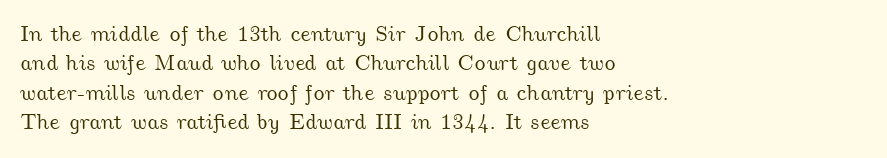
The type is set solid horizontally, with unmodified tracking. The lines in this sample share a left origin and differ only in where they stop. Baseline-to-baseline distance is the conventional proportion of letter height. Type without underlining.
